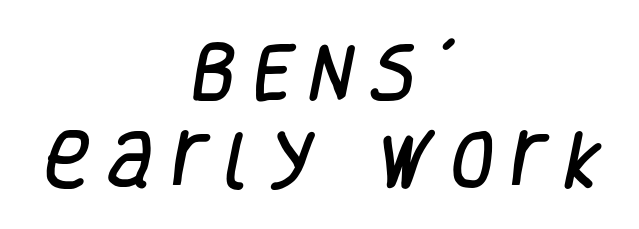
The line-height multiplier appears to be the usual default. Look at the bottom of the vertical strokes: they stop flat, with no serifs. Glance below the letters and you will spot only blank space. Note the varied advance widths — an 'i' is clearly narrower than an 'm'.
